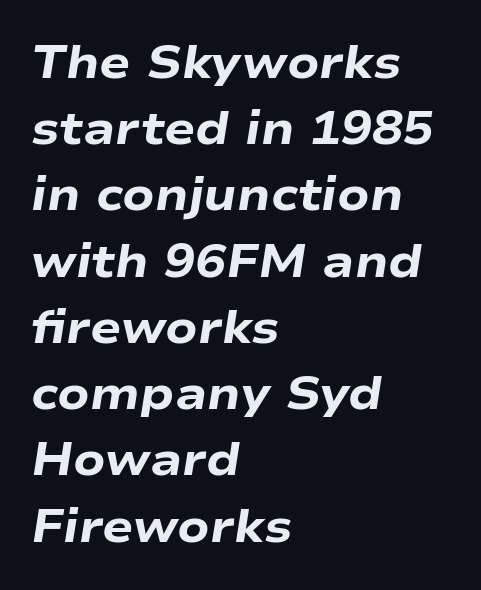
{"italic": "yes", "lean": "right", "slant_degrees": 9, "bold": "yes", "weight": "heavy", "width": "wide", "stroke_contrast": "low", "x_height": "medium", "monospaced": "no", "underline": "no", "align": "left", "line_spacing": "normal", "line_spacing_ratio": 1.44, "letter_spacing": "normal", "letter_spacing_em": 0.0, "glyph_px": 46}
